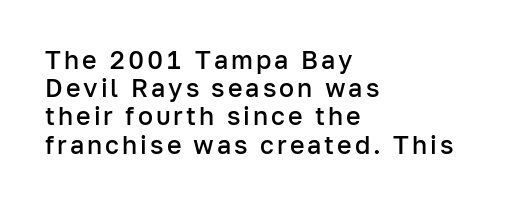
{"italic": "no", "bold": "semi", "underline": "no", "align": "left", "line_spacing": "tight", "line_spacing_ratio": 1.13, "glyph_px": 25}
